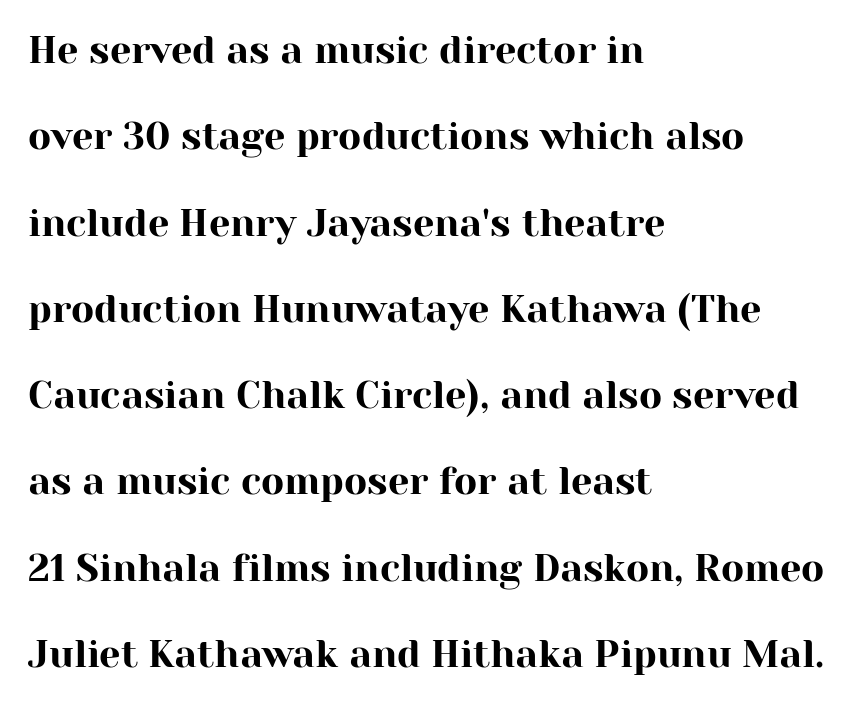
{"serif": "yes", "italic": "no", "width": "normal", "stroke_contrast": "high", "x_height": "medium", "monospaced": "no", "underline": "no", "align": "left", "line_spacing": "loose", "line_spacing_ratio": 2.27, "letter_spacing": "normal", "letter_spacing_em": 0.0, "glyph_px": 38}
